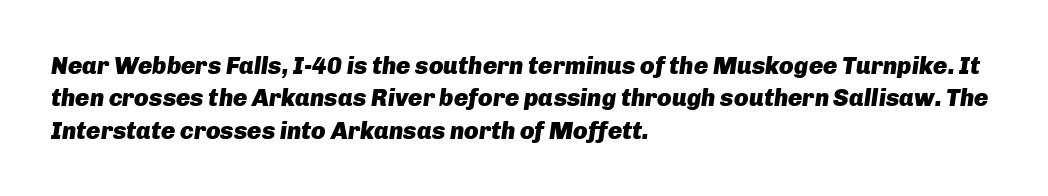
These lines were composed using italics. Descenders hang freely into open space. How heavy is the stroke? Heavy — this is a bold. How are the letters spaced? Ordinarily, with no added tracking. Which margin do the lines hug? The left one — the right edge is uneven. Evenly set lines give the paragraph a standard silhouette.
